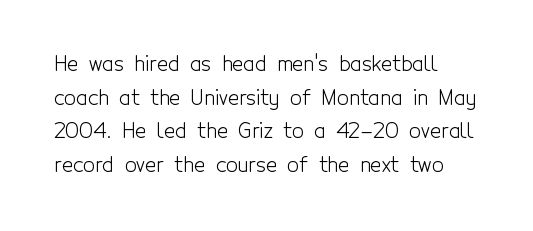
The image shows 21 px text type, upright; set normal line spacing (1.6x), normal letter spacing, not underlined.
